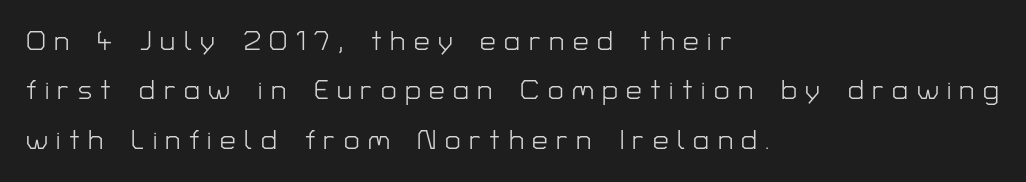
{"serif": "no", "italic": "no", "bold": "no", "weight": "light", "width": "normal", "stroke_contrast": "low", "x_height": "medium", "monospaced": "no", "underline": "no", "align": "left", "line_spacing_ratio": 1.76, "letter_spacing": "wide", "letter_spacing_em": 0.3, "glyph_px": 28}
